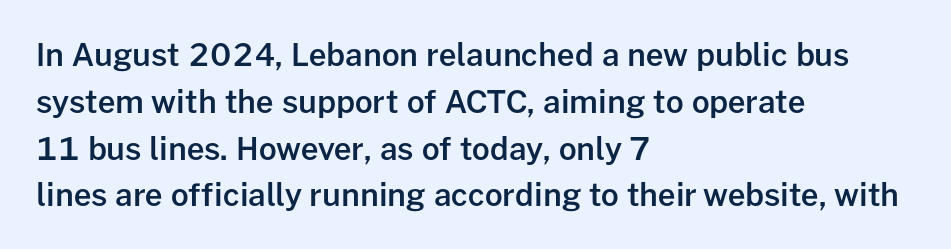
Q: Is the text bold? A: Semi-bold.
Q: Is the text italic (slanted)? A: No, it is upright.
Q: Is the typeface a serif or a sans-serif typeface? A: Sans-serif.
Q: Is the text underlined? A: No.
Q: How is the paragraph aligned? A: Left-aligned.
Q: Is the spacing between letters normal or unusually wide? A: Normal.
Q: Is the spacing between lines tight, normal or loose? A: Normal.
Q: Width (condensed, normal, or wide)? A: Normal.
Q: Stroke contrast? A: Low.
Q: x-height? A: Medium.
Q: Monospaced? A: No.
